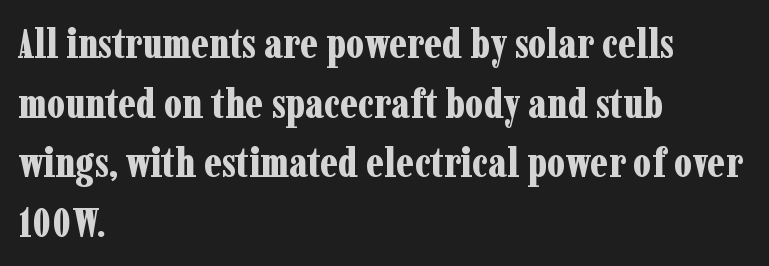
The image shows 42 px bold, condensed serif type, upright; set left-aligned, normal line spacing (1.42x), normal letter spacing, not underlined; low stroke contrast and a medium x-height.
